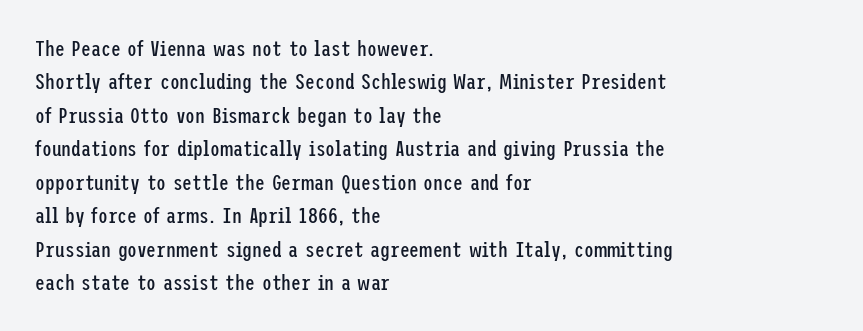
Q: Is the text bold? A: No.
Q: Is the text italic (slanted)? A: No, it is upright.
Q: Is the text underlined? A: No.
Q: How is the paragraph aligned? A: Left-aligned.
Q: Is the spacing between letters normal or unusually wide? A: Normal.
Q: Is the spacing between lines tight, normal or loose? A: Normal.
